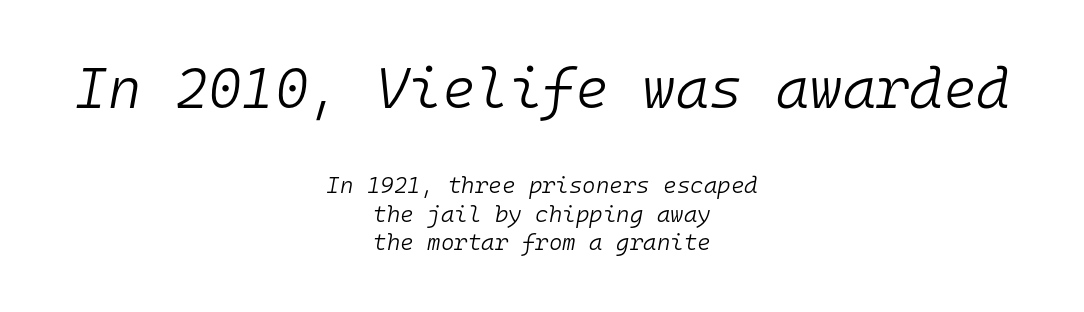
Q: Is the text bold? A: No.
Q: Is the text italic (slanted)? A: Yes, it leans right by about 10 degrees.
Q: Is the text underlined? A: No.
Q: How is the paragraph aligned? A: Centered.
Q: Is the spacing between letters normal or unusually wide? A: Normal.
Q: Which block of text is set in a larger size, the first (top) or the second (bottom)? A: The first (top) one.
Q: Width (condensed, normal, or wide)? A: Normal.
Q: Stroke contrast? A: Low.
Q: x-height? A: Medium.
Q: Monospaced? A: Yes.
